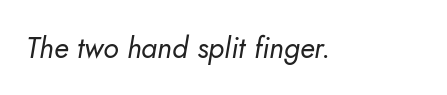
The image shows 29 px regular-weight sans-serif type; set normal letter spacing, not underlined; low stroke contrast and a small x-height.
